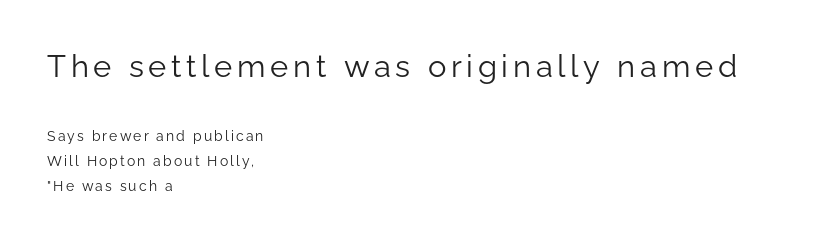
{"serif": "no", "italic": "no", "bold": "no", "weight": "light", "width": "normal", "stroke_contrast": "low", "x_height": "medium", "monospaced": "no", "underline": "no", "align": "left", "line_spacing_ratio": 1.79, "larger_block": "first", "size_ratio": 2.21, "glyph_px": 31}
